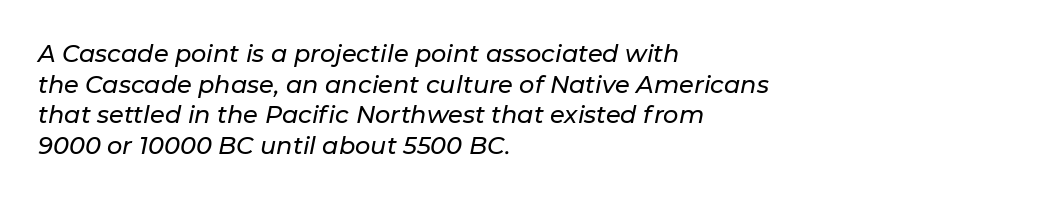
{"italic": "yes", "lean": "right", "slant_degrees": 11, "underline": "no", "align": "left", "line_spacing": "normal", "line_spacing_ratio": 1.28, "letter_spacing": "normal", "letter_spacing_em": 0.0, "glyph_px": 24}
